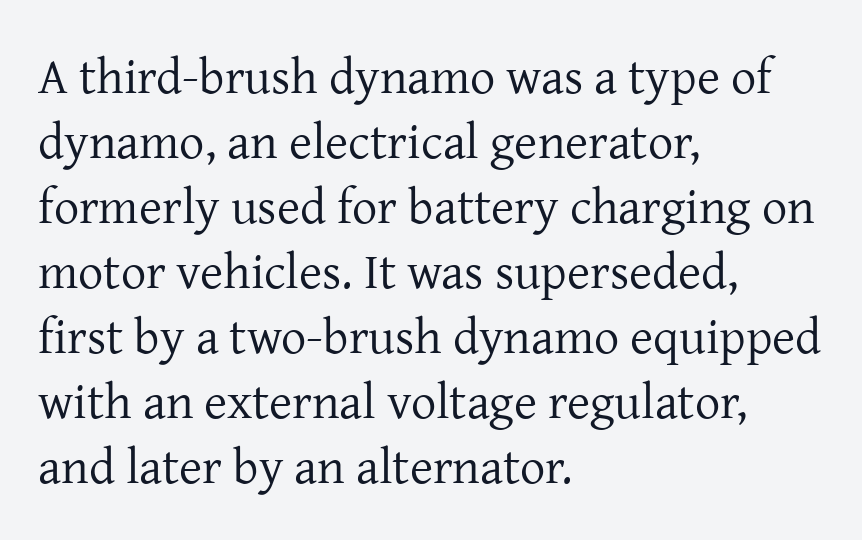
Q: Is the text bold? A: No.
Q: Is the text italic (slanted)? A: No, it is upright.
Q: Is the typeface a serif or a sans-serif typeface? A: Serif.
Q: Is the text underlined? A: No.
Q: How is the paragraph aligned? A: Left-aligned.
Q: Is the spacing between letters normal or unusually wide? A: Normal.
Q: Is the spacing between lines tight, normal or loose? A: Normal.
Q: Width (condensed, normal, or wide)? A: Normal.
Q: Stroke contrast? A: Low.
Q: x-height? A: Medium.
Q: Monospaced? A: No.
